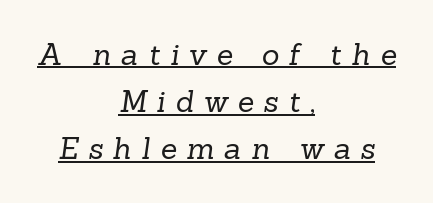
The image shows 30 px regular-weight serif type; set centered, normal line spacing (1.57x), unusually wide letter spacing (+0.33 em), underlined; low stroke contrast and a medium x-height.
